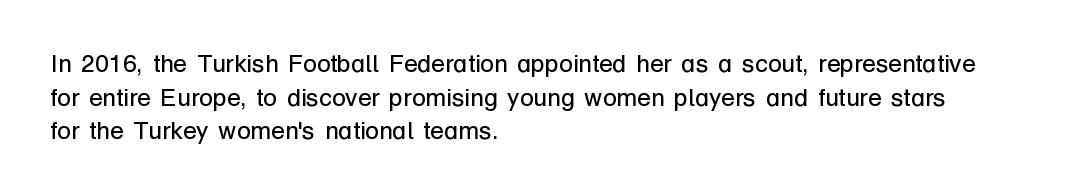
Q: Is the text bold? A: No.
Q: Is the text italic (slanted)? A: No, it is upright.
Q: Is the text underlined? A: No.
Q: How is the paragraph aligned? A: Left-aligned.
Q: Is the spacing between letters normal or unusually wide? A: Normal.
Q: Is the spacing between lines tight, normal or loose? A: Normal.
